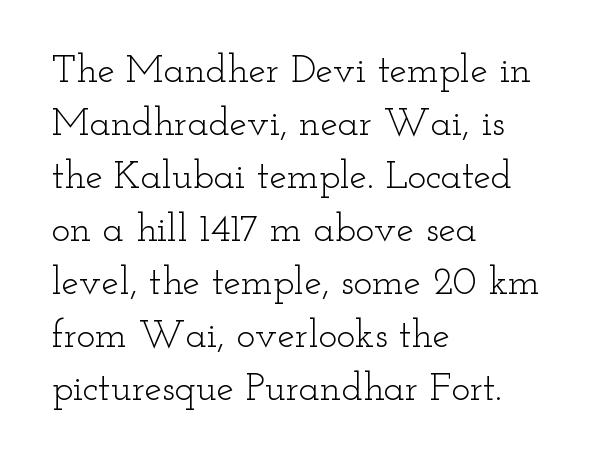
Q: Is the text bold? A: No.
Q: Is the text italic (slanted)? A: No, it is upright.
Q: Is the typeface a serif or a sans-serif typeface? A: Serif.
Q: Is the text underlined? A: No.
Q: How is the paragraph aligned? A: Left-aligned.
Q: Is the spacing between letters normal or unusually wide? A: Normal.
Q: Is the spacing between lines tight, normal or loose? A: Normal.
Q: Width (condensed, normal, or wide)? A: Wide.
Q: Stroke contrast? A: Low.
Q: x-height? A: Small.
Q: Monospaced? A: No.
